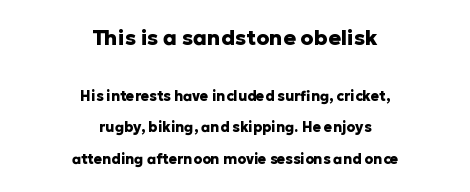
The axis of the letterforms is exactly vertical. The compositor balanced each line on the midline. Reading down the column, the eye jumps a long way to each next line. Reading top to bottom, the characters get smaller at the block break. Honestly, the letter spacing is just normal — you wouldn't notice it. Has an underline been added? It has not.
